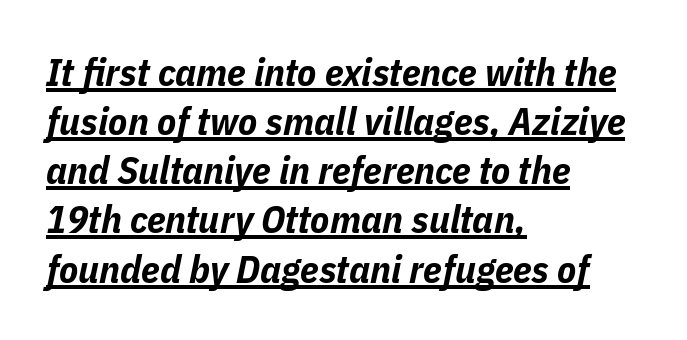
The image shows 39 px bold, condensed type, italic (leaning right); set left-aligned, normal line spacing (1.26x), normal letter spacing, underlined; low stroke contrast and a medium x-height.
